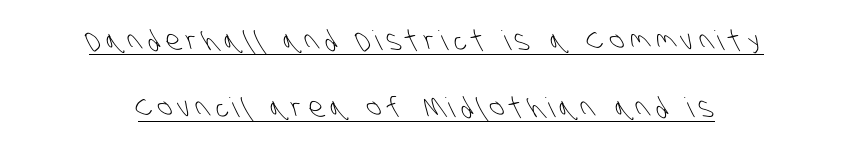
The horizontal fit of the characters is loose and conspicuously gappy. A centered setting, common on invitations and titles, is used for this passage. Heaviness? Minimal to ordinary, like unemphasized prose. Beneath each row of characters lies a ruled line. In terms of leading, this rendering errs on the spacious side.
